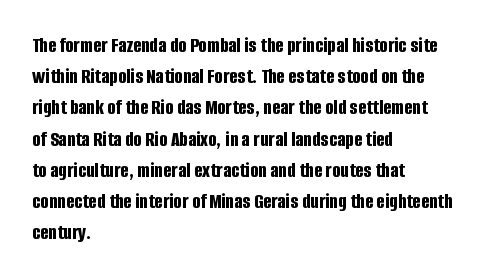
{"italic": "no", "bold": "yes", "underline": "no", "align": "left", "line_spacing": "normal", "line_spacing_ratio": 1.42, "letter_spacing": "normal", "letter_spacing_em": 0.0, "glyph_px": 22}
